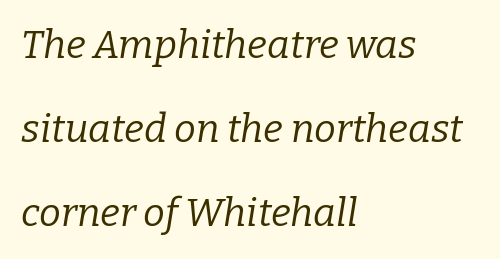
{"serif": "yes", "italic": "yes", "lean": "right", "slant_degrees": 9, "bold": "no", "weight": "regular", "width": "normal", "stroke_contrast": "low", "x_height": "medium", "monospaced": "no", "underline": "no", "align": "left", "line_spacing": "loose", "line_spacing_ratio": 2.16, "letter_spacing": "normal", "letter_spacing_em": 0.0, "glyph_px": 39}
